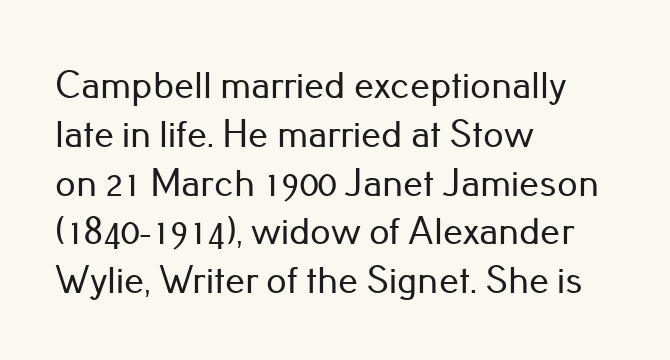
{"serif": "no", "italic": "no", "width": "normal", "stroke_contrast": "low", "x_height": "small", "monospaced": "no", "underline": "no", "align": "left", "line_spacing_ratio": 1.22, "letter_spacing": "normal", "letter_spacing_em": 0.0, "glyph_px": 40}
